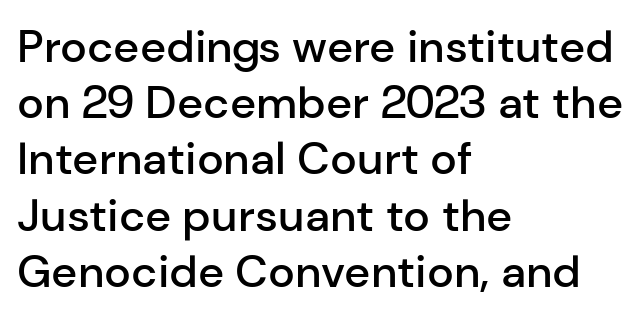
Here the glyphs are tracked normally, forming tight word shapes. The gap between lines stays unmarked. Every character sits straight up, as roman type does. Leftover space on each line is placed entirely after the last word.
